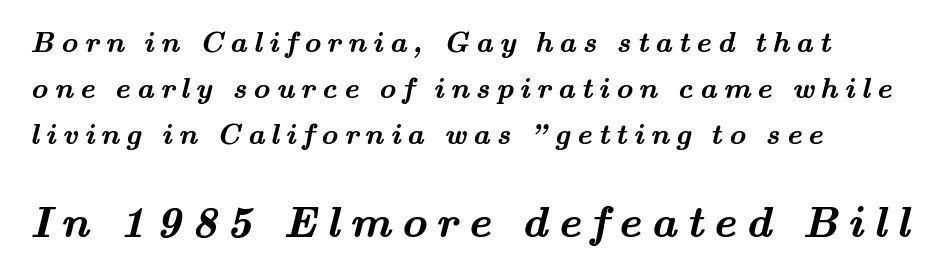
Q: Is the text bold? A: Yes.
Q: Is the typeface a serif or a sans-serif typeface? A: Serif.
Q: Is the text underlined? A: No.
Q: Is the spacing between letters normal or unusually wide? A: Unusually wide.
Q: Is the spacing between lines tight, normal or loose? A: Normal.
Q: Which block of text is set in a larger size, the first (top) or the second (bottom)? A: The second (bottom) one.
Q: Width (condensed, normal, or wide)? A: Wide.
Q: Stroke contrast? A: Medium.
Q: x-height? A: Small.
Q: Monospaced? A: No.
